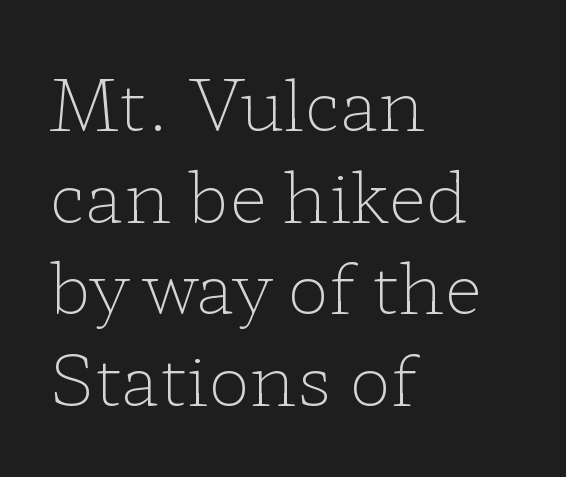
{"serif": "yes", "italic": "no", "bold": "no", "weight": "light", "width": "wide", "stroke_contrast": "low", "x_height": "medium", "monospaced": "no", "underline": "no", "align": "left", "line_spacing": "normal", "line_spacing_ratio": 1.31, "letter_spacing": "normal", "letter_spacing_em": 0.0, "glyph_px": 70}
